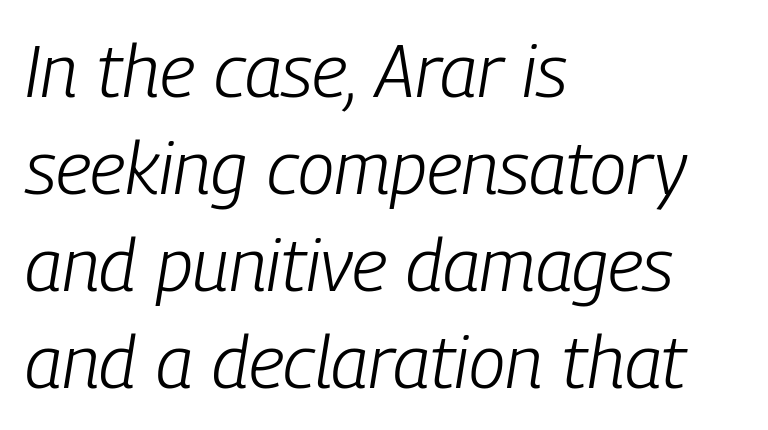
Q: Is the text bold? A: No.
Q: Is the text italic (slanted)? A: Yes, it leans right by about 9 degrees.
Q: Is the text underlined? A: No.
Q: How is the paragraph aligned? A: Left-aligned.
Q: Is the spacing between letters normal or unusually wide? A: Normal.
Q: Is the spacing between lines tight, normal or loose? A: Normal.
Q: Width (condensed, normal, or wide)? A: Condensed.
Q: Stroke contrast? A: Low.
Q: x-height? A: Medium.
Q: Monospaced? A: No.
